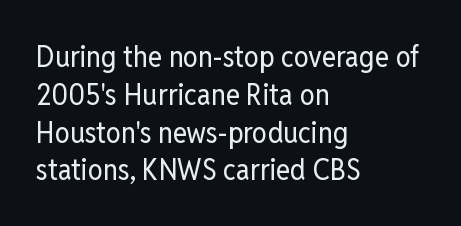
Does the lettering tilt? It doesn't — this is upright. Is this a fixed-width face? No — the glyphs have proportional, varying widths. No extra tracking has been applied to these lines. Successive baselines arrive at the customary interval. The strokes carry an ordinary text weight at most. What kind of face is this? One without serifs — a sans.
